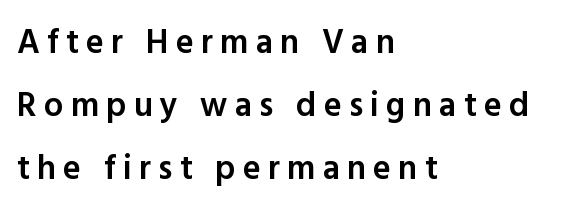
The image shows 34 px semibold sans-serif type, upright; set left-aligned, line spacing 1.85x, unusually wide letter spacing (+0.21 em), not underlined; a medium x-height.
